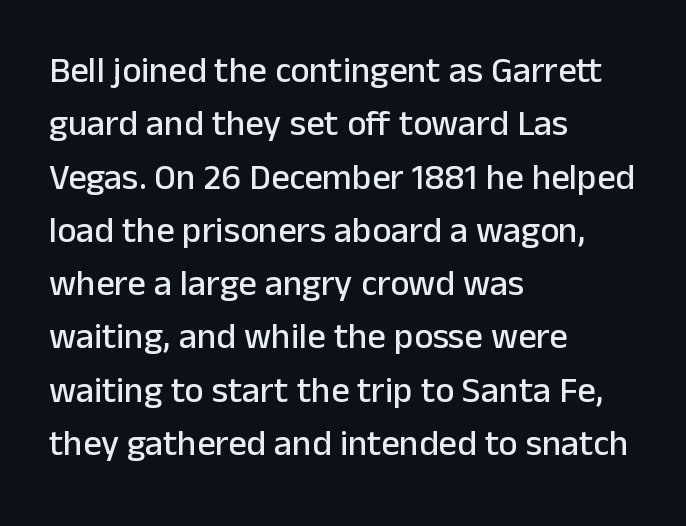
Q: Is the text italic (slanted)? A: No, it is upright.
Q: Is the typeface a serif or a sans-serif typeface? A: Sans-serif.
Q: Is the text underlined? A: No.
Q: How is the paragraph aligned? A: Left-aligned.
Q: Is the spacing between letters normal or unusually wide? A: Normal.
Q: Is the spacing between lines tight, normal or loose? A: Normal.
Q: Width (condensed, normal, or wide)? A: Normal.
Q: Stroke contrast? A: Low.
Q: x-height? A: Medium.
Q: Monospaced? A: No.
